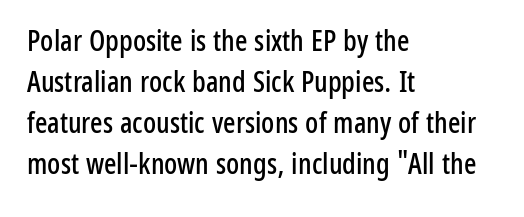
The image shows 29 px condensed sans-serif type, upright; set left-aligned, normal line spacing (1.41x), normal letter spacing, not underlined; low stroke contrast and a medium x-height.
